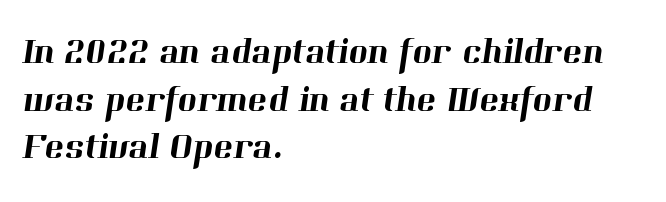
Q: Is the typeface a serif or a sans-serif typeface? A: Serif.
Q: Is the text underlined? A: No.
Q: How is the paragraph aligned? A: Left-aligned.
Q: Is the spacing between letters normal or unusually wide? A: Normal.
Q: Is the spacing between lines tight, normal or loose? A: Normal.
Q: Width (condensed, normal, or wide)? A: Normal.
Q: Stroke contrast? A: High.
Q: x-height? A: Medium.
Q: Monospaced? A: No.
